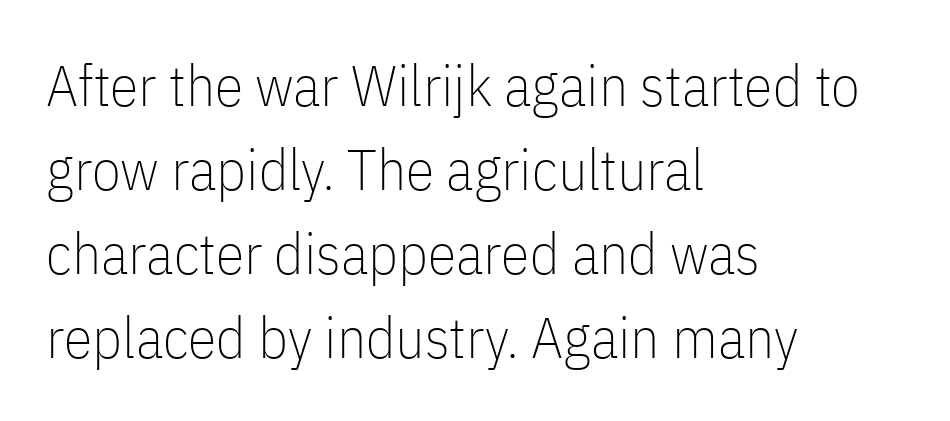
{"serif": "no", "italic": "no", "bold": "no", "weight": "thin", "width": "condensed", "stroke_contrast": "low", "x_height": "medium", "monospaced": "no", "underline": "no", "align": "left", "line_spacing": "normal", "line_spacing_ratio": 1.45, "letter_spacing": "normal", "letter_spacing_em": 0.0, "glyph_px": 58}
